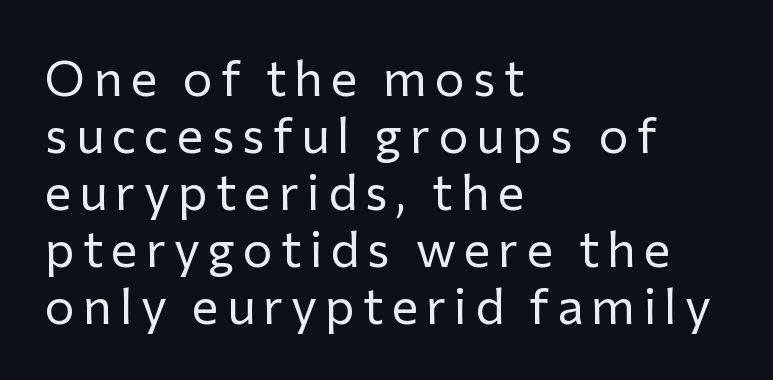
The image shows 50 px regular-weight sans-serif type, upright; set left-aligned, tight line spacing (1.14x), not underlined; low stroke contrast and a medium x-height.
